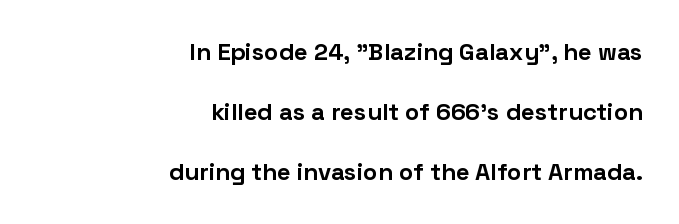
Q: Is the text bold? A: Yes.
Q: Is the text italic (slanted)? A: No, it is upright.
Q: Is the text underlined? A: No.
Q: How is the paragraph aligned? A: Right-aligned.
Q: Is the spacing between letters normal or unusually wide? A: Normal.
Q: Is the spacing between lines tight, normal or loose? A: Loose.
